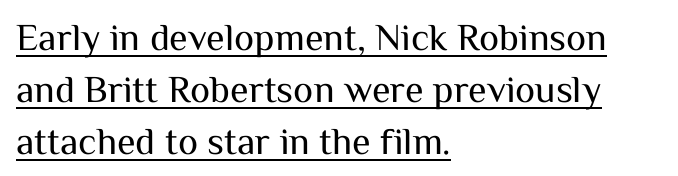
Q: Is the text bold? A: No.
Q: Is the text italic (slanted)? A: No, it is upright.
Q: Is the typeface a serif or a sans-serif typeface? A: Sans-serif.
Q: Is the text underlined? A: Yes.
Q: How is the paragraph aligned? A: Left-aligned.
Q: Is the spacing between letters normal or unusually wide? A: Normal.
Q: Is the spacing between lines tight, normal or loose? A: Normal.
Q: Width (condensed, normal, or wide)? A: Normal.
Q: Stroke contrast? A: Medium.
Q: x-height? A: Medium.
Q: Monospaced? A: No.
